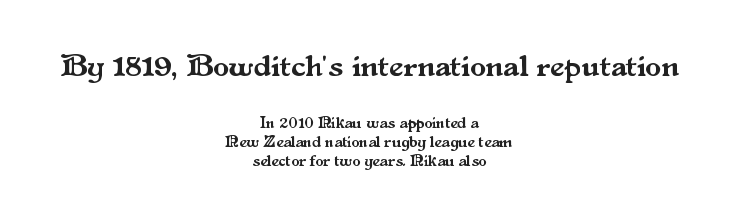
Q: Is the text italic (slanted)? A: No, it is upright.
Q: Is the typeface a serif or a sans-serif typeface? A: Serif.
Q: Is the text underlined? A: No.
Q: How is the paragraph aligned? A: Centered.
Q: Is the spacing between letters normal or unusually wide? A: Normal.
Q: Which block of text is set in a larger size, the first (top) or the second (bottom)? A: The first (top) one.
Q: Width (condensed, normal, or wide)? A: Normal.
Q: Stroke contrast? A: Medium.
Q: x-height? A: Small.
Q: Monospaced? A: No.
